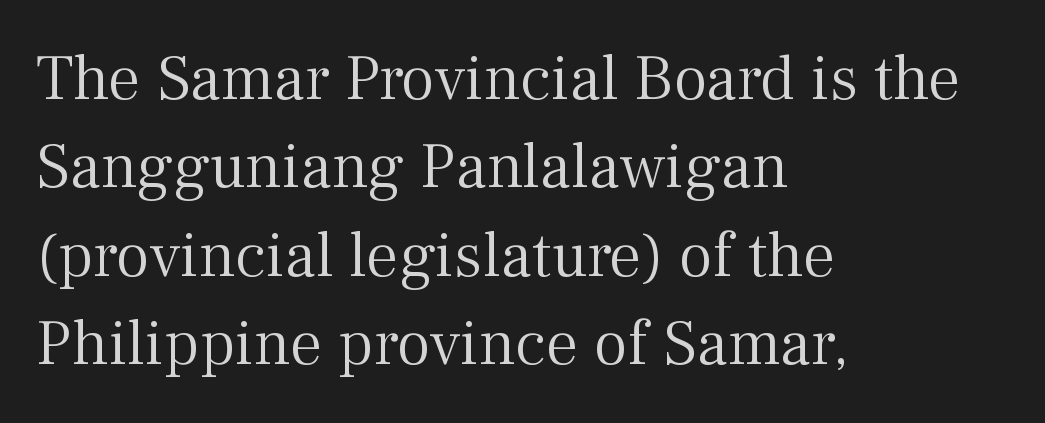
The image shows 65 px light serif type, upright; set left-aligned, normal line spacing (1.36x), normal letter spacing, not underlined; medium stroke contrast and a medium x-height.
